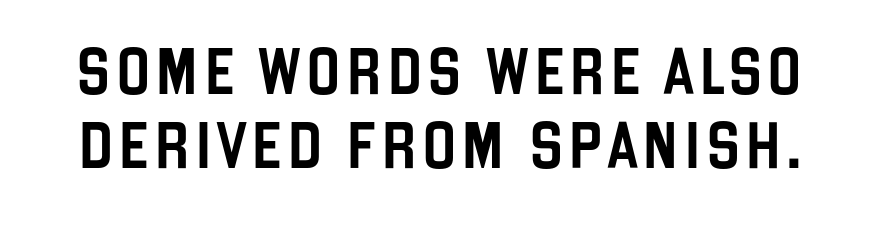
Q: Is the text italic (slanted)? A: No, it is upright.
Q: Is the typeface a serif or a sans-serif typeface? A: Sans-serif.
Q: Is the text underlined? A: No.
Q: Is the spacing between lines tight, normal or loose? A: Normal.
Q: Width (condensed, normal, or wide)? A: Condensed.
Q: Stroke contrast? A: Low.
Q: x-height? A: Large.
Q: Monospaced? A: No.
